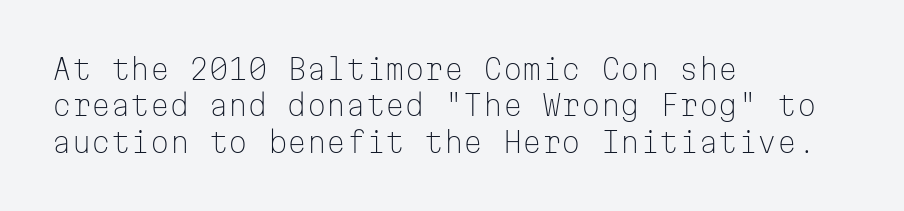
{"serif": "no", "italic": "no", "bold": "no", "weight": "light", "width": "normal", "stroke_contrast": "low", "x_height": "medium", "monospaced": "yes", "underline": "no", "align": "left", "line_spacing": "normal", "line_spacing_ratio": 1.3, "letter_spacing": "normal", "letter_spacing_em": 0.0, "glyph_px": 28}
